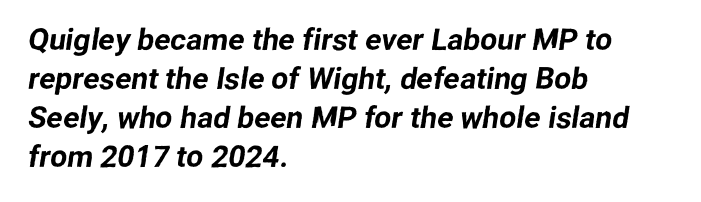
The image shows 30 px sans-serif type; set left-aligned, normal line spacing (1.3x), normal letter spacing, not underlined; low stroke contrast and a medium x-height.
